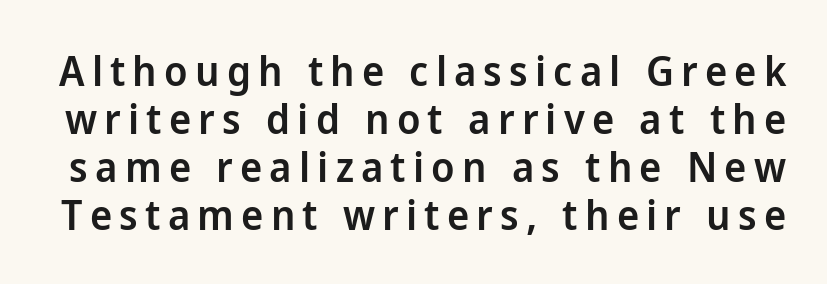
{"serif": "no", "italic": "no", "bold": "semi", "weight": "semibold", "width": "normal", "stroke_contrast": "low", "x_height": "medium", "monospaced": "no", "underline": "no", "line_spacing": "tight", "line_spacing_ratio": 1.14, "glyph_px": 42}
